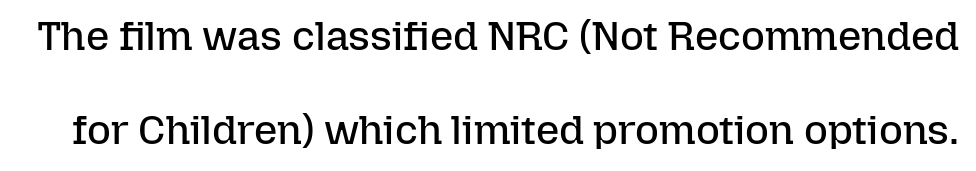
Is the type heavy? It reads as light-to-regular instead. Summary of vertical rhythm: relaxed, with wide interline spacing. No word sits above an underline. Short note: letters normally spaced.
